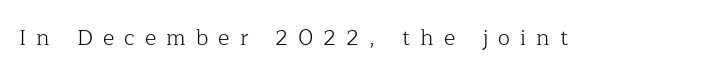
Q: Is the text bold? A: No.
Q: Is the text italic (slanted)? A: No, it is upright.
Q: Is the text underlined? A: No.
Q: Is the spacing between letters normal or unusually wide? A: Unusually wide.
